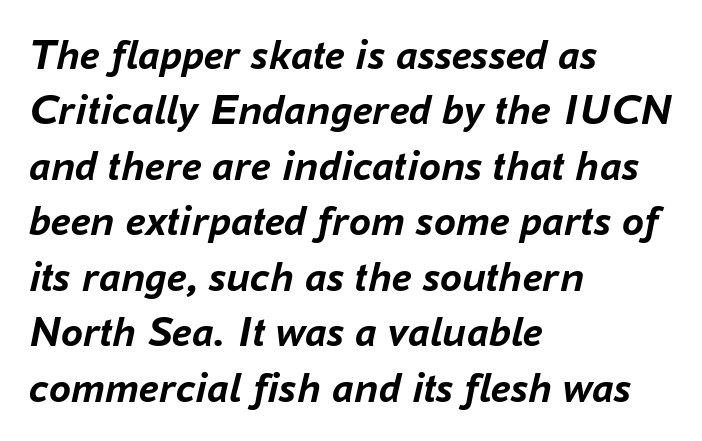
Q: Is the text bold? A: Yes.
Q: Is the text italic (slanted)? A: Yes, it leans right by about 16 degrees.
Q: Is the text underlined? A: No.
Q: How is the paragraph aligned? A: Left-aligned.
Q: Is the spacing between letters normal or unusually wide? A: Normal.
Q: Is the spacing between lines tight, normal or loose? A: Normal.
Q: Width (condensed, normal, or wide)? A: Normal.
Q: Stroke contrast? A: Low.
Q: x-height? A: Medium.
Q: Monospaced? A: No.
